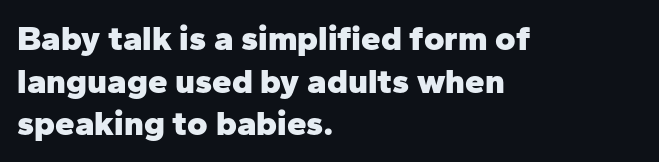
Q: Is the text bold? A: Yes.
Q: Is the text italic (slanted)? A: No, it is upright.
Q: Is the typeface a serif or a sans-serif typeface? A: Sans-serif.
Q: Is the text underlined? A: No.
Q: How is the paragraph aligned? A: Left-aligned.
Q: Is the spacing between letters normal or unusually wide? A: Normal.
Q: Width (condensed, normal, or wide)? A: Normal.
Q: Stroke contrast? A: Low.
Q: x-height? A: Medium.
Q: Monospaced? A: No.
